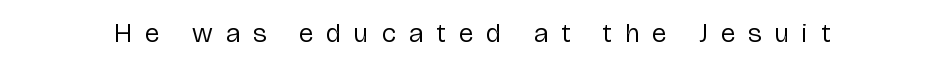
The image shows 27 px text type, upright; set unusually wide letter spacing (+0.49 em), not underlined.
